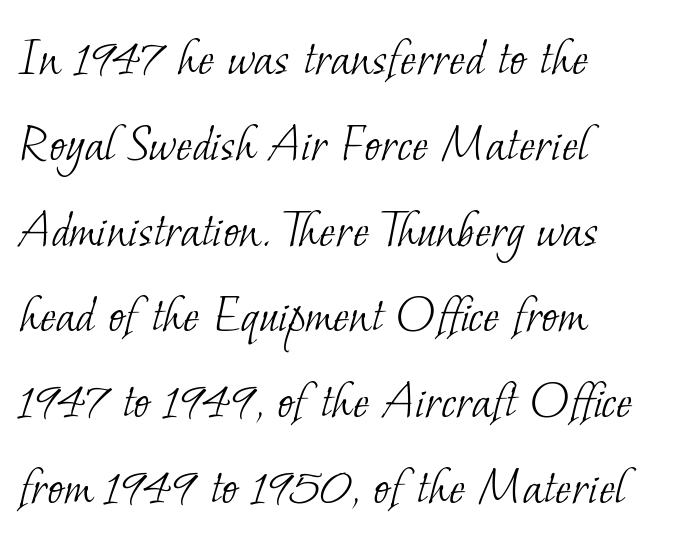
The image shows 55 px light serif type; set left-aligned, normal line spacing (1.56x), normal letter spacing, not underlined; low stroke contrast and a small x-height.
